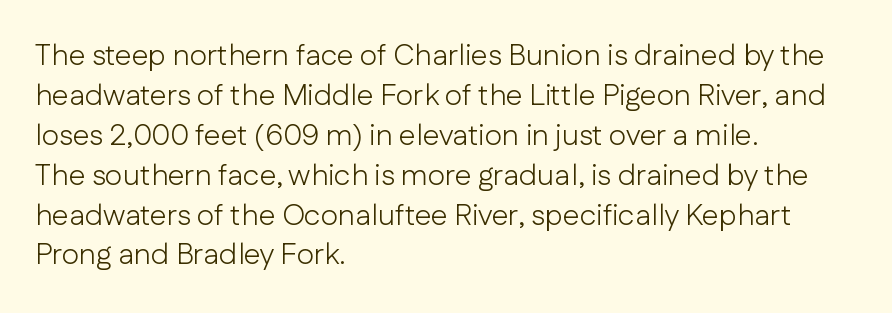
Q: Is the text bold? A: No.
Q: Is the text italic (slanted)? A: No, it is upright.
Q: Is the typeface a serif or a sans-serif typeface? A: Sans-serif.
Q: Is the text underlined? A: No.
Q: How is the paragraph aligned? A: Left-aligned.
Q: Is the spacing between letters normal or unusually wide? A: Normal.
Q: Is the spacing between lines tight, normal or loose? A: Normal.
Q: Width (condensed, normal, or wide)? A: Normal.
Q: Stroke contrast? A: Low.
Q: x-height? A: Medium.
Q: Monospaced? A: No.
